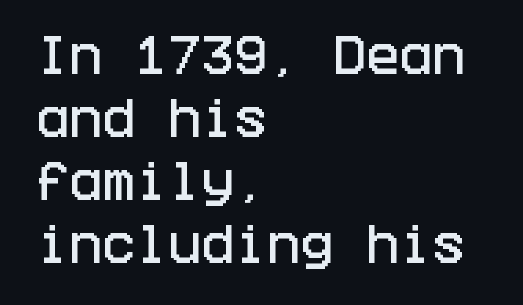
The string is rendered with underlining switched off. Typographically, this falls in the sans-serif category. The rag falls on the right side of this text block. Is there any slant? The stems are plumb. In terms of letterspacing, this is plain default setting.
